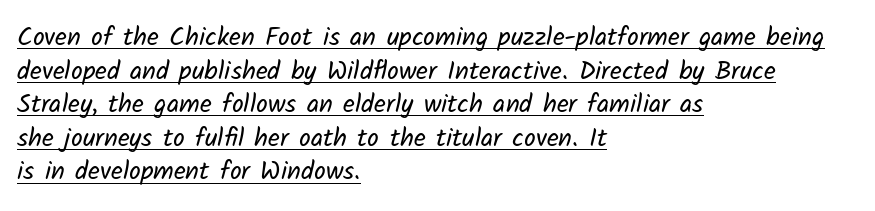
Stroke mass is kept to a normal reading level or below. Whoever set this chose a conventional vertical rhythm. A student would call this left alignment; a typographer would say flush left, rag right. Look at the tracking — it's just the regular setting, nothing added. Each line of the rendering has a horizontal stroke beneath the glyphs.
